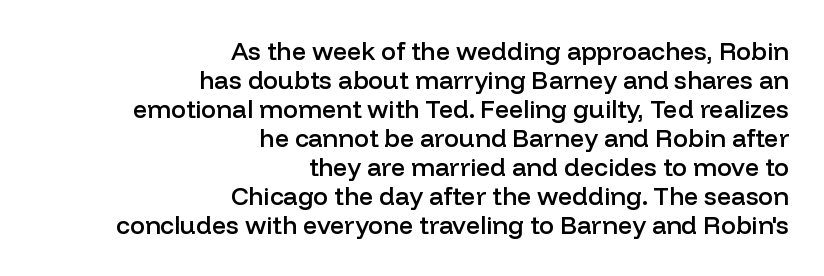
The image shows 25 px text type, upright; set right-aligned, line spacing 1.16x, normal letter spacing, not underlined.
